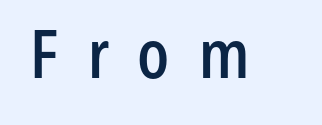
The string is rendered with underlining switched off. The face used here is proportionally spaced, like ordinary book or web type. The tracking reads as deliberately expanded to a designer's eye. Every stem runs plumb, perpendicular to the baseline. Classification — sans serif.
